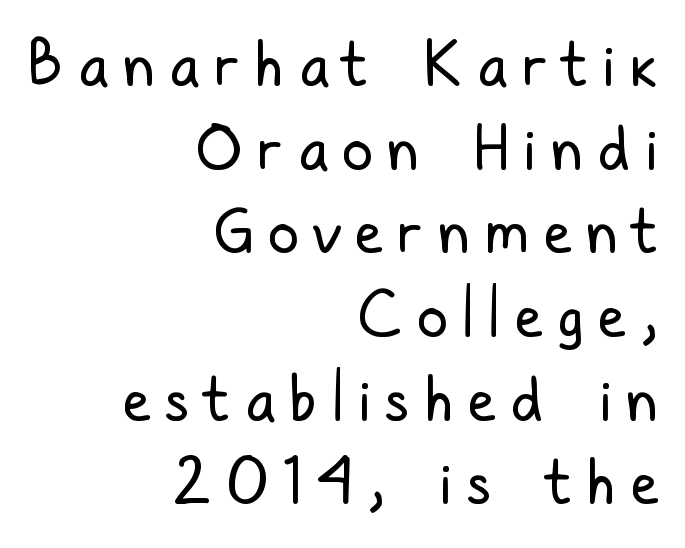
The image shows 62 px regular-weight, condensed sans-serif type, upright; set right-aligned, normal line spacing (1.35x), unusually wide letter spacing (+0.24 em), not underlined; low stroke contrast and a medium x-height.
